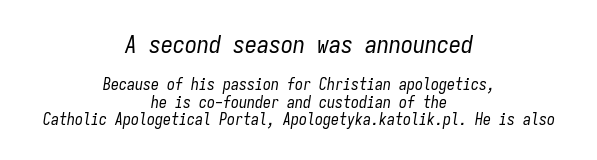
Looking at the ascenders, they clearly lean. Check under the words: just untouched page. The emphasis by scale lands on block number one, above. Caption: multi-line text, centered on the measure. Glyph-to-glyph distance matches everyday printed text.
